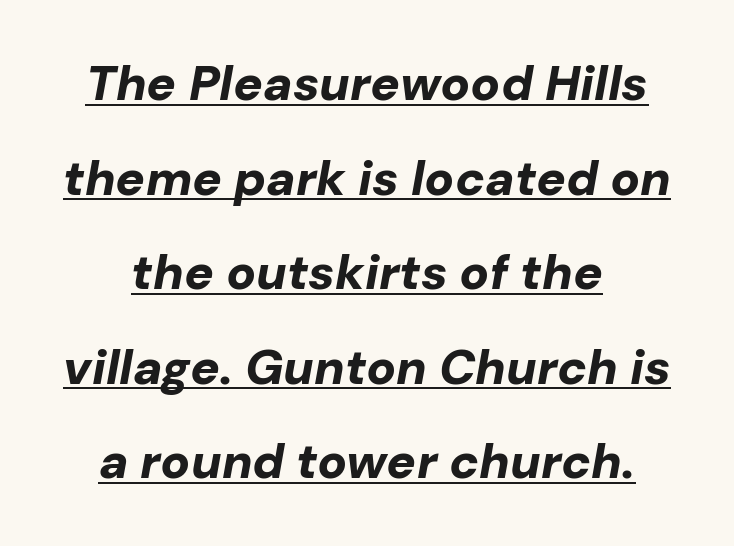
The lettering tilts uniformly, giving the passage an italic look. The type is set solid horizontally, with unmodified tracking. These lines stack symmetrically, like a column narrowing and widening about its center. Character widths vary here, with narrow letters taking less room than wide ones. Leading: increased. Every letter is thick-stroked: bold, no question.
